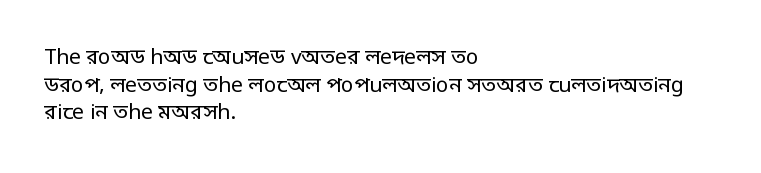
Teacher's note: observe the even left margin — that is flush-left alignment. The line texture is even and compact thanks to regular tracking. The lettering stays uniformly vertical, giving the passage a roman look. The baseline area is clear.
